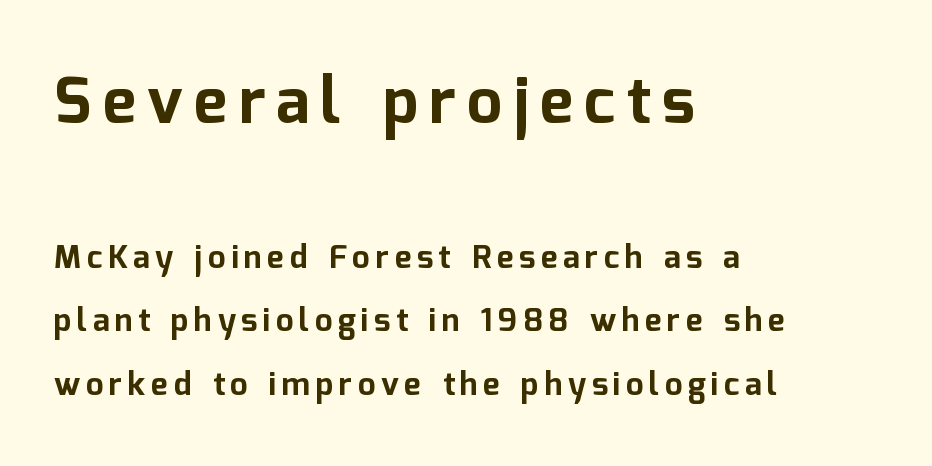
Top chunk: large. Bottom chunk: small. Posture: straight, roman, zero tilt. The passage shown is not underscored anywhere. The strokes are fattened all the way to bold. This block would shrink considerably if given ordinary leading; it's expanded now. A typesetter would call this proportional, since set widths differ per character.
